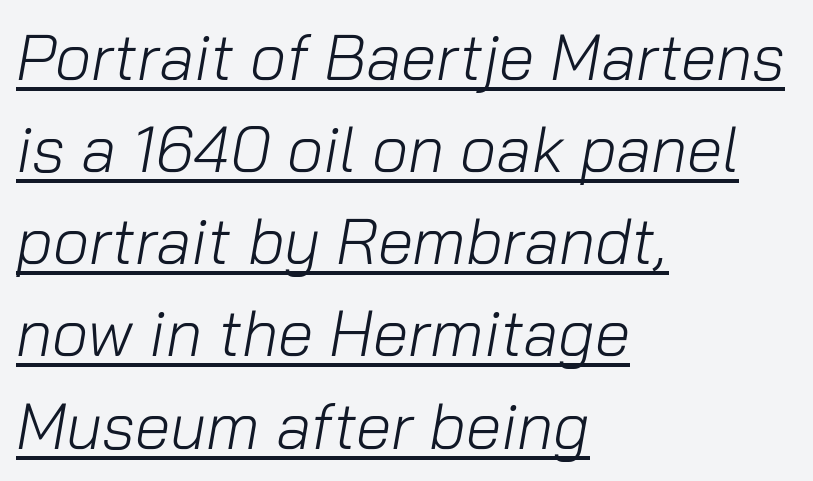
The image shows 64 px light type, italic (leaning right); set left-aligned, normal line spacing (1.44x), normal letter spacing, underlined; low stroke contrast and a medium x-height.
